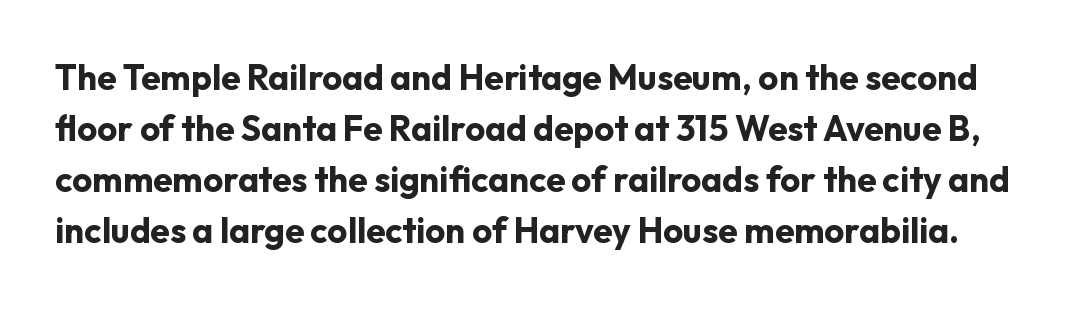
Q: Is the text bold? A: Yes.
Q: Is the text italic (slanted)? A: No, it is upright.
Q: Is the typeface a serif or a sans-serif typeface? A: Sans-serif.
Q: Is the text underlined? A: No.
Q: Is the spacing between letters normal or unusually wide? A: Normal.
Q: Is the spacing between lines tight, normal or loose? A: Normal.
Q: Width (condensed, normal, or wide)? A: Normal.
Q: Stroke contrast? A: Low.
Q: x-height? A: Medium.
Q: Monospaced? A: No.
